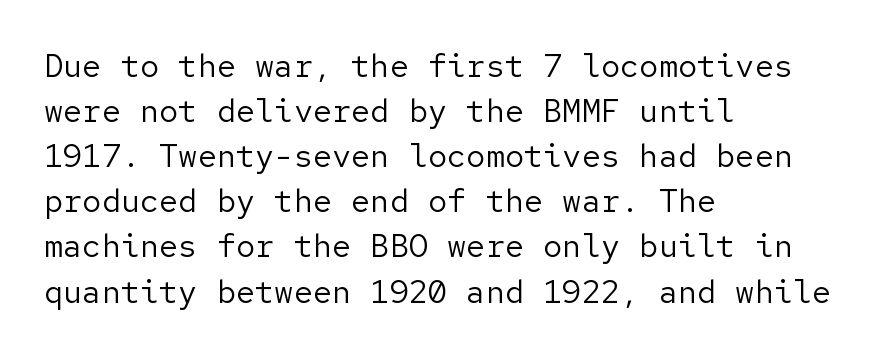
{"serif": "no", "italic": "no", "bold": "no", "weight": "regular", "width": "normal", "stroke_contrast": "low", "x_height": "medium", "underline": "no", "align": "left", "line_spacing": "normal", "line_spacing_ratio": 1.41, "letter_spacing": "normal", "letter_spacing_em": 0.0, "glyph_px": 32}
